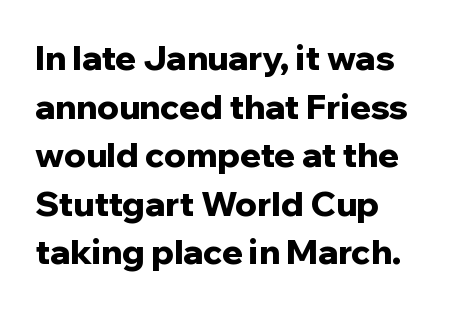
Q: Is the text bold? A: Yes.
Q: Is the text italic (slanted)? A: No, it is upright.
Q: Is the typeface a serif or a sans-serif typeface? A: Sans-serif.
Q: Is the text underlined? A: No.
Q: How is the paragraph aligned? A: Left-aligned.
Q: Is the spacing between letters normal or unusually wide? A: Normal.
Q: Is the spacing between lines tight, normal or loose? A: Normal.
Q: Width (condensed, normal, or wide)? A: Normal.
Q: Stroke contrast? A: Low.
Q: x-height? A: Medium.
Q: Monospaced? A: No.
